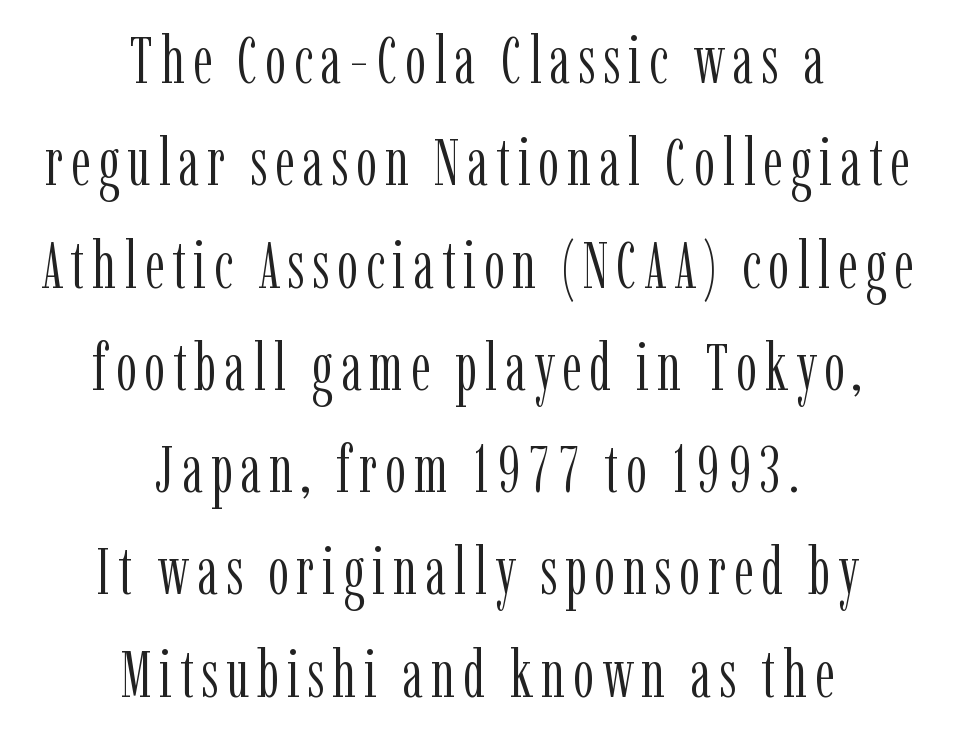
Q: Is the text bold? A: No.
Q: Is the text italic (slanted)? A: No, it is upright.
Q: Is the typeface a serif or a sans-serif typeface? A: Serif.
Q: Is the text underlined? A: No.
Q: How is the paragraph aligned? A: Centered.
Q: Is the spacing between lines tight, normal or loose? A: Normal.
Q: Width (condensed, normal, or wide)? A: Condensed.
Q: Stroke contrast? A: Low.
Q: x-height? A: Medium.
Q: Monospaced? A: No.
